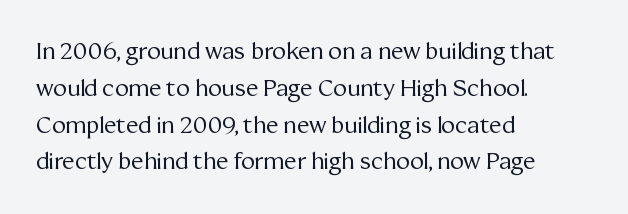
The image shows 23 px text type, upright; set left-aligned, normal line spacing (1.6x), normal letter spacing, not underlined.
